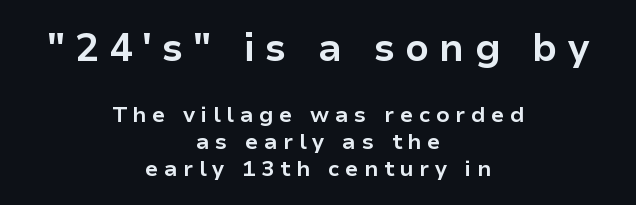
The image shows 39 px bold sans-serif type, upright; set centered, line spacing 1.21x, unusually wide letter spacing (+0.26 em), not underlined; the first (top) block is 1.77x larger; low stroke contrast and a medium x-height.
